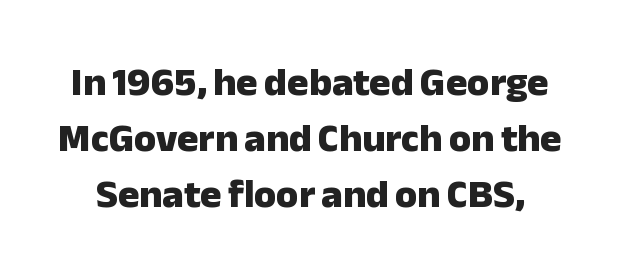
The image shows 40 px heavy sans-serif type, upright; set normal line spacing (1.4x), normal letter spacing, not underlined; low stroke contrast and a medium x-height.
